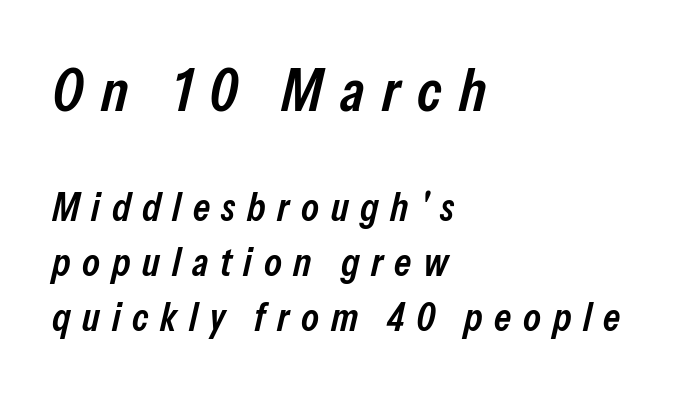
{"italic": "yes", "lean": "right", "slant_degrees": 13, "bold": "semi", "weight": "semibold", "width": "condensed", "stroke_contrast": "low", "x_height": "medium", "monospaced": "no", "underline": "no", "align": "left", "line_spacing": "normal", "line_spacing_ratio": 1.37, "letter_spacing": "wide", "letter_spacing_em": 0.29, "larger_block": "first", "size_ratio": 1.5, "glyph_px": 60}
